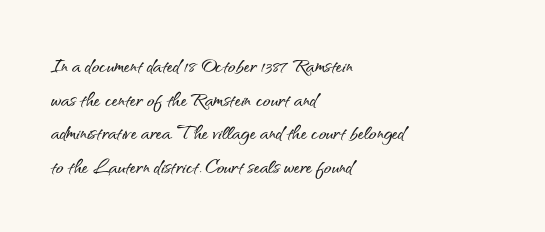
Q: Is the text italic (slanted)? A: Yes.
Q: Is the text underlined? A: No.
Q: How is the paragraph aligned? A: Left-aligned.
Q: Is the spacing between letters normal or unusually wide? A: Normal.
Q: Is the spacing between lines tight, normal or loose? A: Normal.
